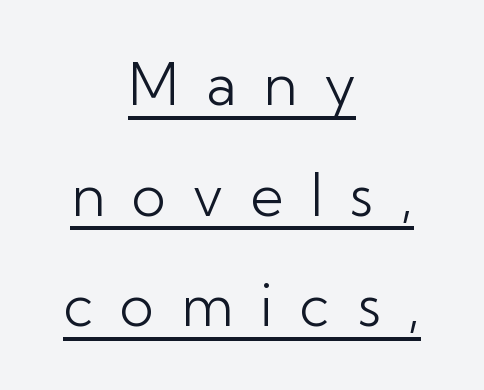
{"serif": "no", "italic": "no", "bold": "no", "weight": "light", "width": "normal", "stroke_contrast": "low", "x_height": "medium", "monospaced": "no", "underline": "yes", "align": "center", "line_spacing": "loose", "line_spacing_ratio": 1.94, "letter_spacing": "wide", "letter_spacing_em": 0.47, "glyph_px": 57}
